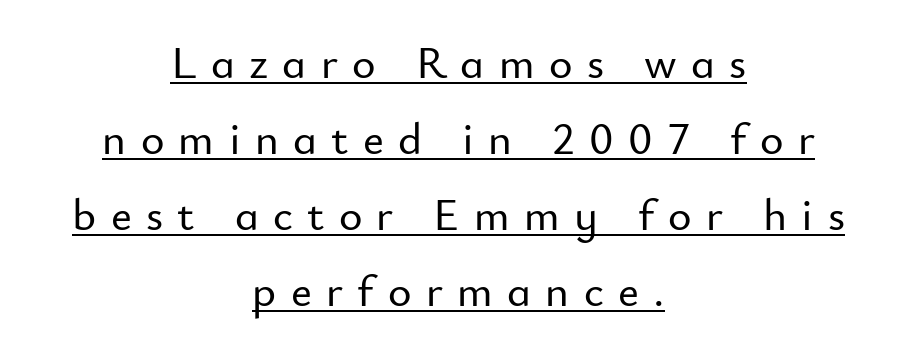
{"serif": "no", "italic": "no", "width": "normal", "stroke_contrast": "low", "x_height": "small", "monospaced": "no", "underline": "yes", "align": "center", "line_spacing": "normal", "line_spacing_ratio": 1.69, "letter_spacing": "wide", "letter_spacing_em": 0.32, "glyph_px": 45}
